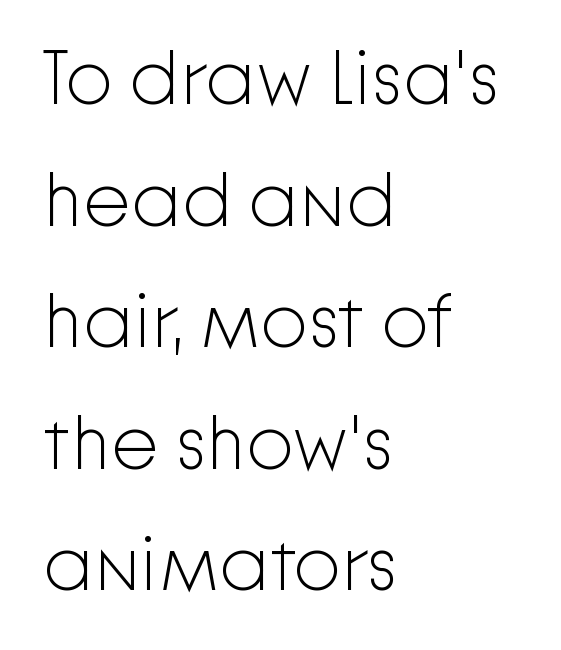
Type style note: lacks serifs. No letter is thick-stroked: the sample isn't bold. Notice how descenders clear the ascenders below comfortably — that's standard leading. The rendering keeps characters at their native spacing. Which margin do the lines hug? The left one — the right edge is uneven.
